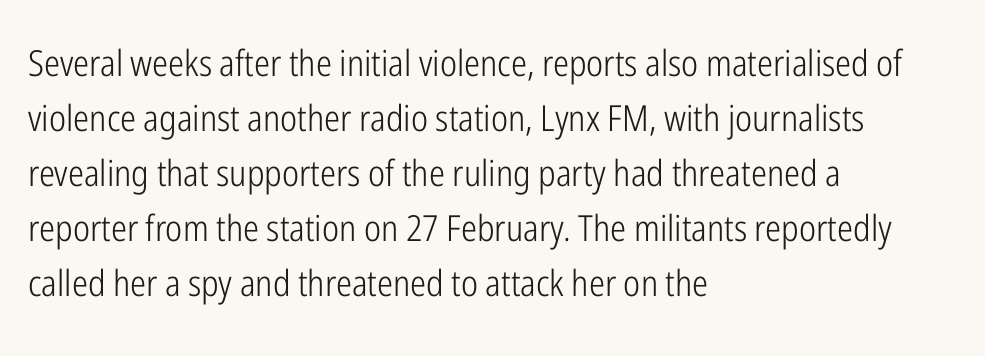
The image shows 36 px light, condensed sans-serif type, upright; set left-aligned, normal line spacing (1.53x), normal letter spacing, not underlined; low stroke contrast and a medium x-height.
